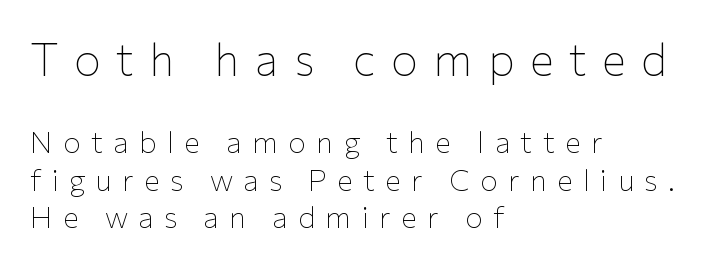
The face looks like a standard text weight, possibly lighter. These lines have a slow, spaced-out rhythm from letter to letter. These lines stack with their left ends in a neat column. The strip under each line holds only bare page.
